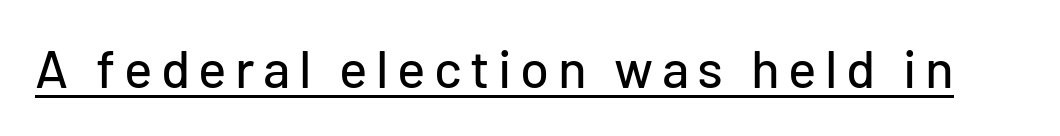
Designer's note — italics off, roman on. These lines are composed in type without serifs. The rendered words wear a rule along their underside. Note the varied advance widths — an 'i' is clearly narrower than an 'm'.
